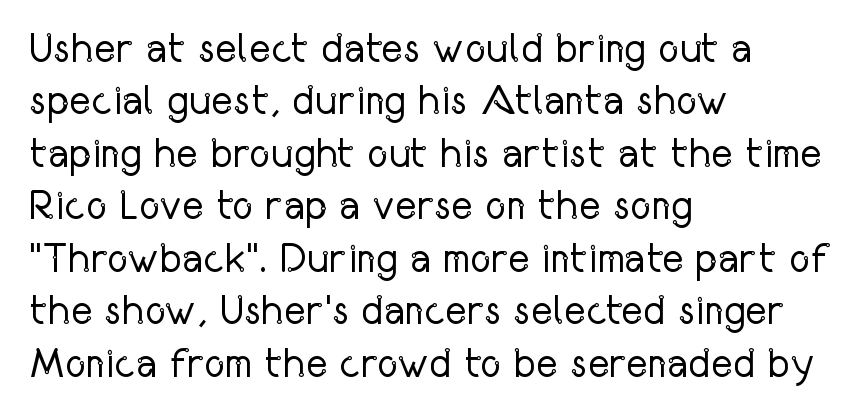
Heaviness? Minimal to ordinary, like unemphasized prose. The letters stand upright; this is a roman face. A student would call this left alignment; a typographer would say flush left, rag right. Decoration check: the copy has no underline.
